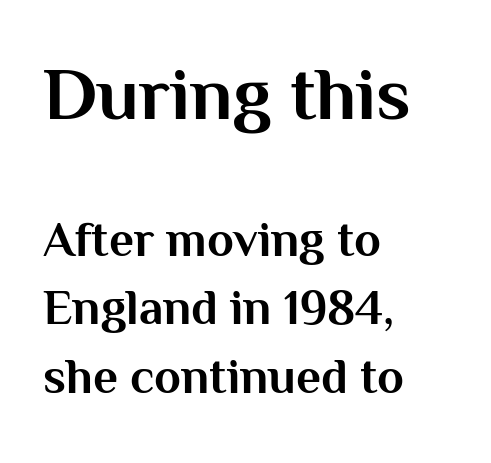
Q: Is the text bold? A: Yes.
Q: Is the text italic (slanted)? A: No, it is upright.
Q: Is the typeface a serif or a sans-serif typeface? A: Sans-serif.
Q: Is the text underlined? A: No.
Q: How is the paragraph aligned? A: Left-aligned.
Q: Is the spacing between letters normal or unusually wide? A: Normal.
Q: Is the spacing between lines tight, normal or loose? A: Normal.
Q: Which block of text is set in a larger size, the first (top) or the second (bottom)? A: The first (top) one.
Q: Width (condensed, normal, or wide)? A: Normal.
Q: Stroke contrast? A: Medium.
Q: x-height? A: Medium.
Q: Monospaced? A: No.
